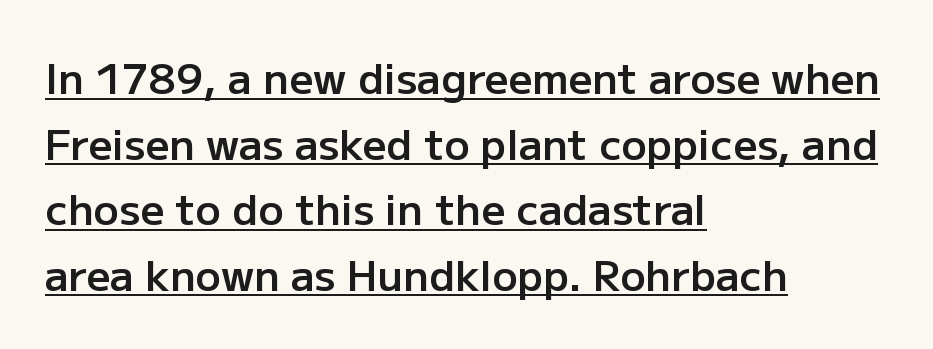
{"serif": "no", "italic": "no", "bold": "semi", "weight": "semibold", "width": "normal", "stroke_contrast": "low", "x_height": "medium", "monospaced": "no", "underline": "yes", "align": "left", "line_spacing": "normal", "line_spacing_ratio": 1.56, "letter_spacing": "normal", "letter_spacing_em": 0.0, "glyph_px": 42}
